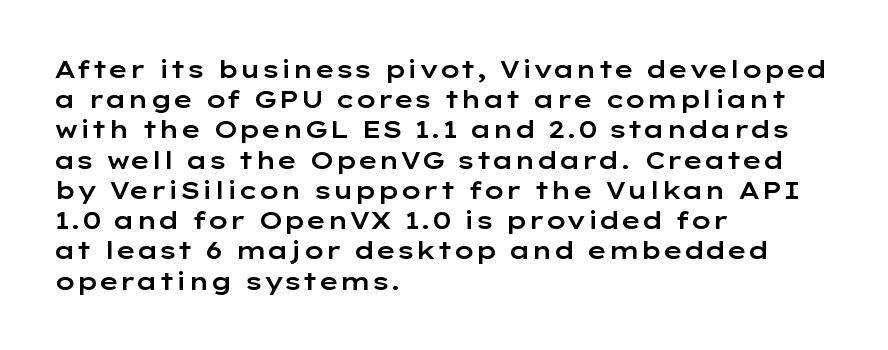
{"italic": "no", "underline": "no", "align": "left", "line_spacing": "normal", "line_spacing_ratio": 1.26, "letter_spacing": "normal", "letter_spacing_em": 0.0, "glyph_px": 24}
